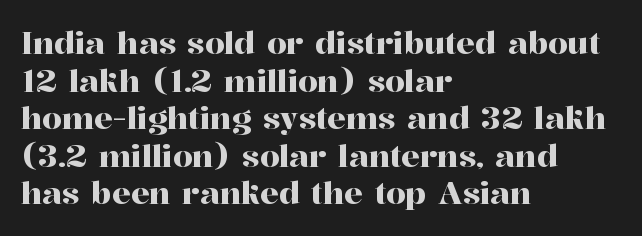
Q: Is the text italic (slanted)? A: No, it is upright.
Q: Is the typeface a serif or a sans-serif typeface? A: Serif.
Q: Is the text underlined? A: No.
Q: How is the paragraph aligned? A: Left-aligned.
Q: Is the spacing between letters normal or unusually wide? A: Normal.
Q: Width (condensed, normal, or wide)? A: Normal.
Q: Stroke contrast? A: High.
Q: x-height? A: Medium.
Q: Monospaced? A: No.
